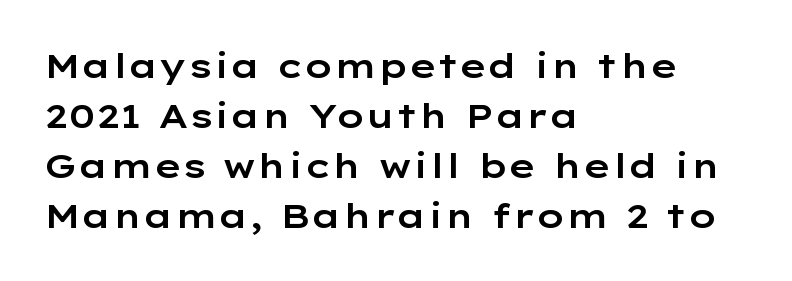
The letters advance in unequal steps, a hallmark of proportional type. A normal amount of white space separates one row of letters from the next. The rag falls on the right side of this text block. Letter spacing: default. Decoration check: the copy has no underline.
